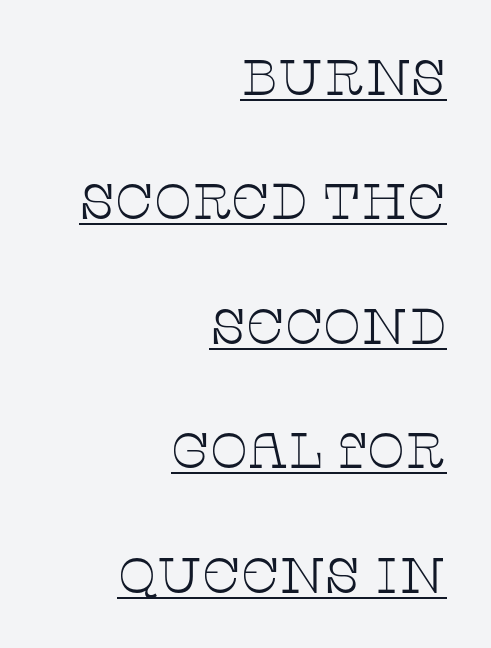
Q: Is the text bold? A: No.
Q: Is the text italic (slanted)? A: No, it is upright.
Q: Is the typeface a serif or a sans-serif typeface? A: Serif.
Q: Is the text underlined? A: Yes.
Q: How is the paragraph aligned? A: Right-aligned.
Q: Is the spacing between letters normal or unusually wide? A: Normal.
Q: Is the spacing between lines tight, normal or loose? A: Loose.
Q: Width (condensed, normal, or wide)? A: Wide.
Q: Stroke contrast? A: Low.
Q: x-height? A: Large.
Q: Monospaced? A: No.
